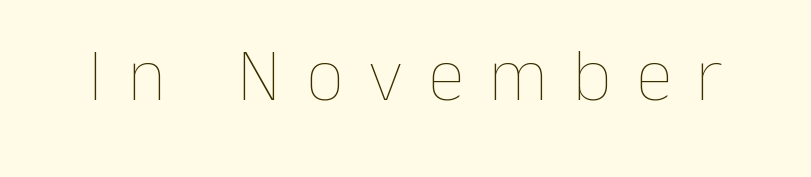
{"italic": "no", "bold": "no", "weight": "thin", "width": "normal", "stroke_contrast": "low", "x_height": "medium", "monospaced": "no", "underline": "no", "letter_spacing": "wide", "letter_spacing_em": 0.33, "glyph_px": 75}
